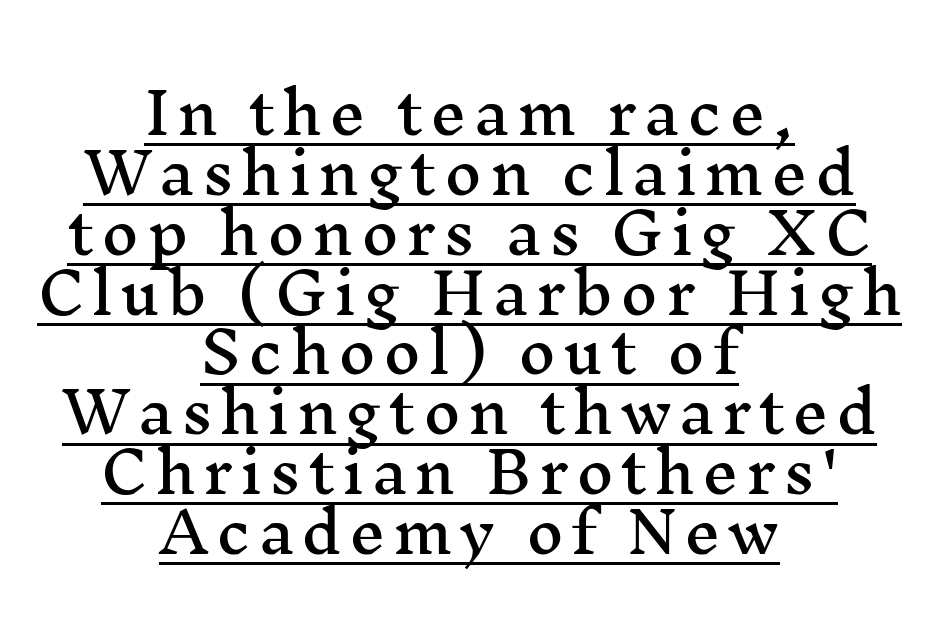
{"serif": "yes", "italic": "no", "width": "wide", "stroke_contrast": "medium", "x_height": "medium", "monospaced": "no", "underline": "yes", "align": "center", "line_spacing": "tight", "line_spacing_ratio": 1.05, "glyph_px": 57}
